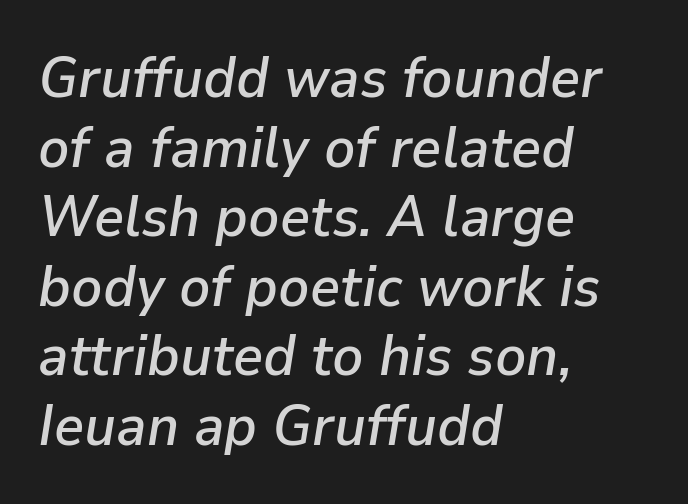
The passage shown is typed in a proportional face where columns would drift. Does the lettering tilt? It does — this is italic. Students, note that the glyphs here touch the page at normal intervals. Compared with a centered layout, this one pins lines to the left instead.
